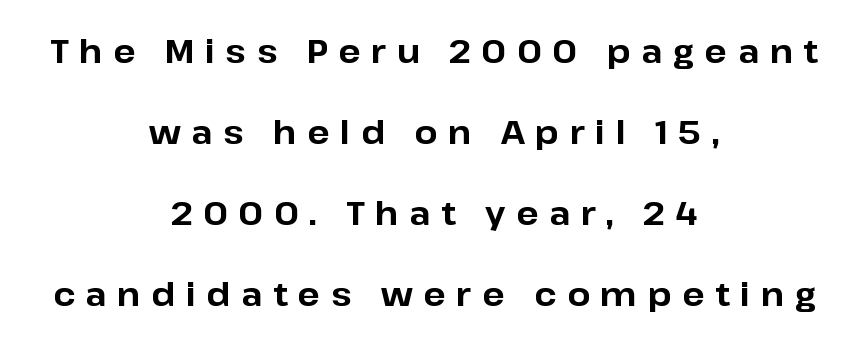
Check under the words: just untouched page. This sample is center-justified, so both line endings float freely. Weight check: bold — yes, fully. The tracking jumps out immediately: characters are airy and widely separated. The passage shown is typeset with a sans-serif family. Nope, not italic — everything's standing straight.
